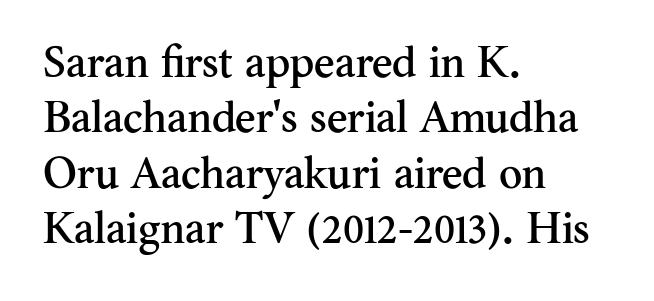
Horizontally, the lines are justified to the leading edge only. This sample has the flowing, uneven cadence of proportional lettering. The lettering holds an erect, upright posture throughout. Examine the stroke ends and you'll spot serifs. Interline gaps are of average width in this sample. Inter-character spacing is left at the font's built-in metrics.
